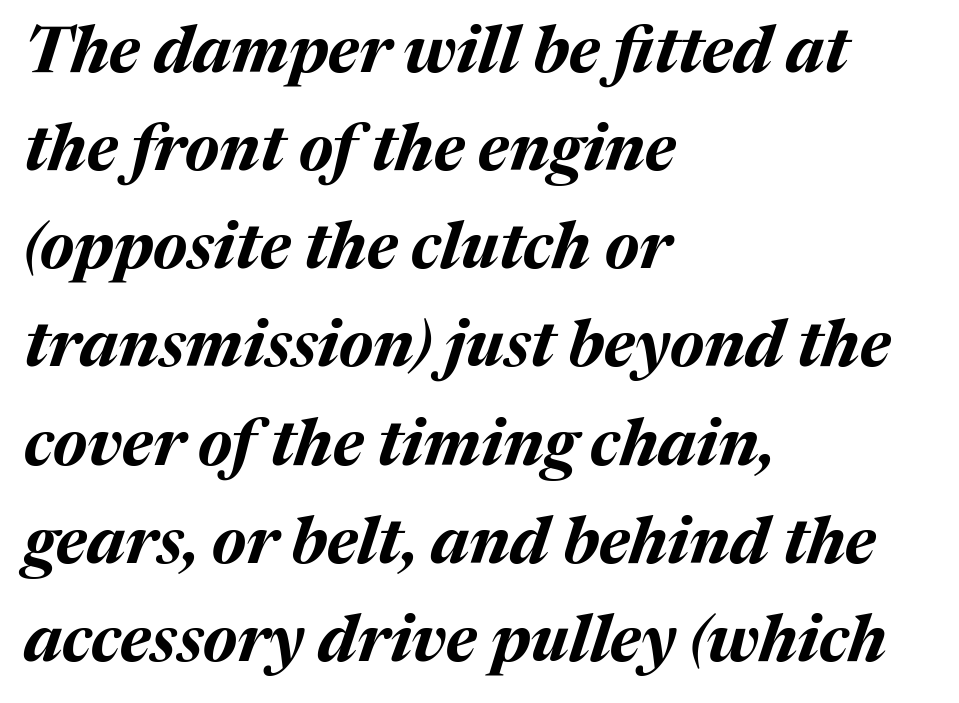
{"italic": "yes", "lean": "right", "slant_degrees": 17, "bold": "yes", "weight": "bold", "width": "normal", "stroke_contrast": "medium", "x_height": "medium", "monospaced": "no", "underline": "no", "align": "left", "line_spacing": "normal", "line_spacing_ratio": 1.51, "letter_spacing": "normal", "letter_spacing_em": 0.0, "glyph_px": 65}
